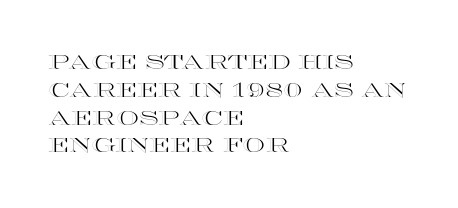
Q: Is the text italic (slanted)? A: No, it is upright.
Q: Is the text underlined? A: No.
Q: How is the paragraph aligned? A: Left-aligned.
Q: Is the spacing between letters normal or unusually wide? A: Normal.
Q: Is the spacing between lines tight, normal or loose? A: Normal.
